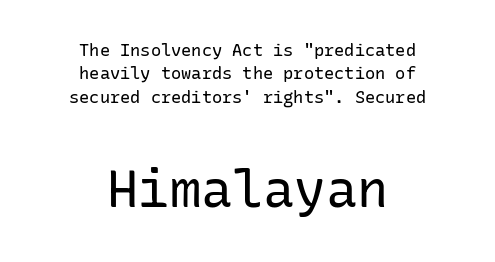
{"serif": "no", "italic": "no", "bold": "no", "weight": "regular", "width": "normal", "stroke_contrast": "low", "x_height": "medium", "underline": "no", "align": "center", "line_spacing": "normal", "line_spacing_ratio": 1.38, "letter_spacing": "normal", "letter_spacing_em": 0.0, "larger_block": "second", "size_ratio": 3.06, "glyph_px": 52}
